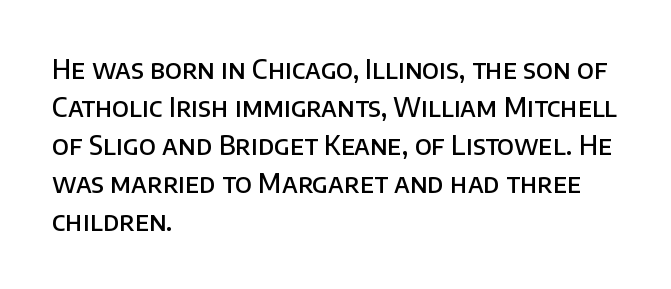
Q: Is the text bold? A: Semi-bold.
Q: Is the text italic (slanted)? A: No, it is upright.
Q: Is the text underlined? A: No.
Q: How is the paragraph aligned? A: Left-aligned.
Q: Is the spacing between letters normal or unusually wide? A: Normal.
Q: Is the spacing between lines tight, normal or loose? A: Normal.
